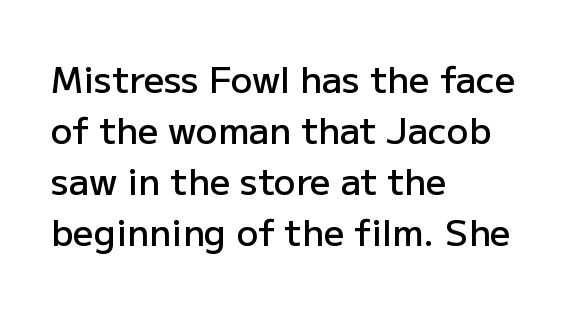
The image shows 36 px semibold sans-serif type, upright; set left-aligned, normal line spacing (1.42x), normal letter spacing, not underlined; low stroke contrast and a medium x-height.
